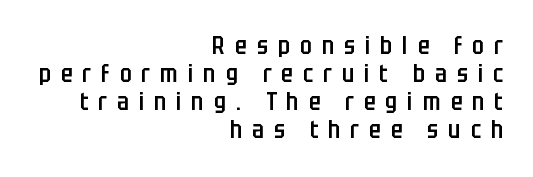
The image shows 24 px text type, upright; set right-aligned, line spacing 1.17x, unusually wide letter spacing (+0.42 em), not underlined.
